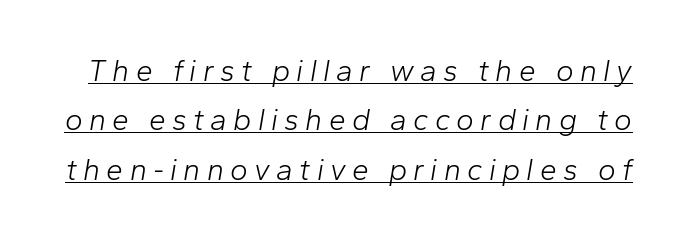
Rows of type keep a routine distance in the vertical direction. Is the letter spacing exaggerated? Yes — the characters are pushed far apart. The passage shown is typed in a proportional face where columns would drift. Stroke thickness stays within the range of a standard reading face or lighter. Underlining? Definitely there.
